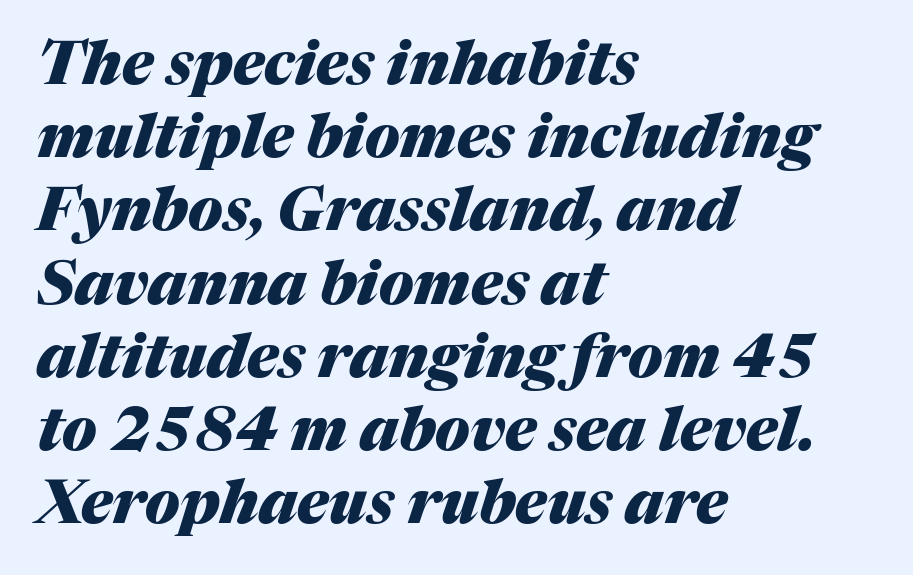
Q: Is the text bold? A: Yes.
Q: Is the text italic (slanted)? A: Yes, it leans right by about 17 degrees.
Q: Is the text underlined? A: No.
Q: How is the paragraph aligned? A: Left-aligned.
Q: Is the spacing between letters normal or unusually wide? A: Normal.
Q: Width (condensed, normal, or wide)? A: Normal.
Q: Stroke contrast? A: Medium.
Q: x-height? A: Medium.
Q: Monospaced? A: No.
